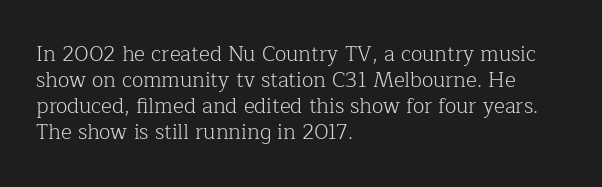
The image shows 21 px text type, upright; set left-aligned, line spacing 1.24x, normal letter spacing, not underlined.
